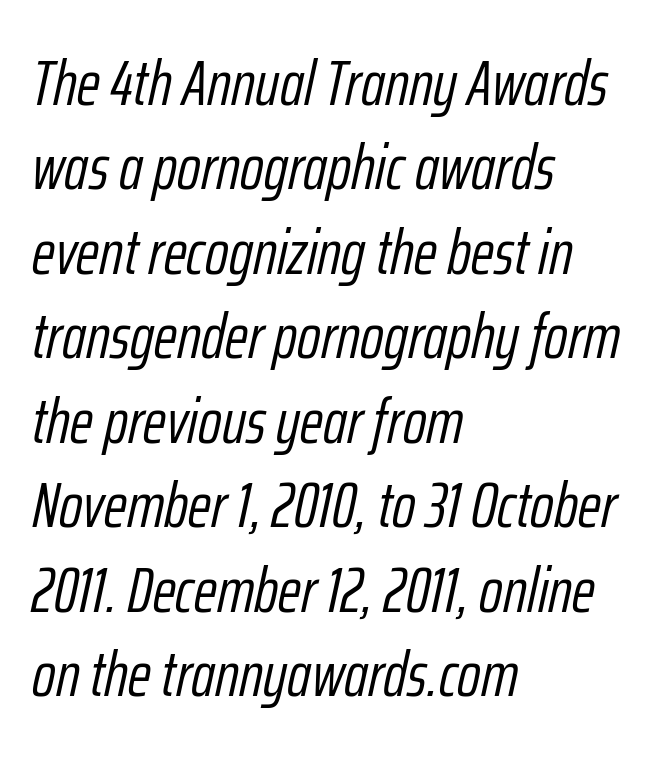
Evenly set lines give the paragraph a standard silhouette. Is the stroke heavy? The answer is a plain regular-or-lighter. Short note: letters normally spaced. Italic? Definitely — the glyphs are oblique.
